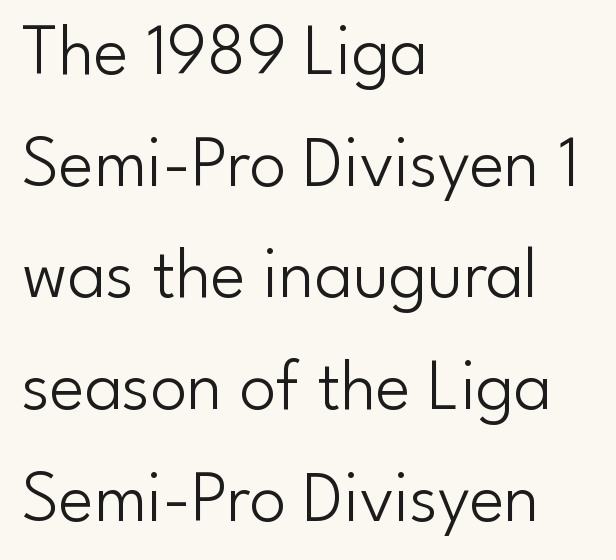
Q: Is the text bold? A: No.
Q: Is the text italic (slanted)? A: No, it is upright.
Q: Is the typeface a serif or a sans-serif typeface? A: Sans-serif.
Q: Is the text underlined? A: No.
Q: How is the paragraph aligned? A: Left-aligned.
Q: Is the spacing between letters normal or unusually wide? A: Normal.
Q: Is the spacing between lines tight, normal or loose? A: Normal.
Q: Width (condensed, normal, or wide)? A: Normal.
Q: Stroke contrast? A: Low.
Q: x-height? A: Small.
Q: Monospaced? A: No.
